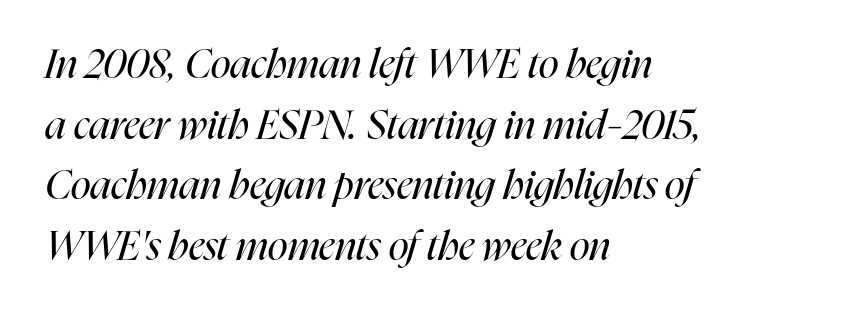
Glance below the letters and you will spot only blank space. Think of a printed novel: that variable character pitch is what you see here. Tracking here is standard; glyphs follow each other at the usual distance. Notice how the stems are inclined rather than vertical — that's the hallmark of italics. The setting favours the left margin, as ordinary paragraphs usually do.
